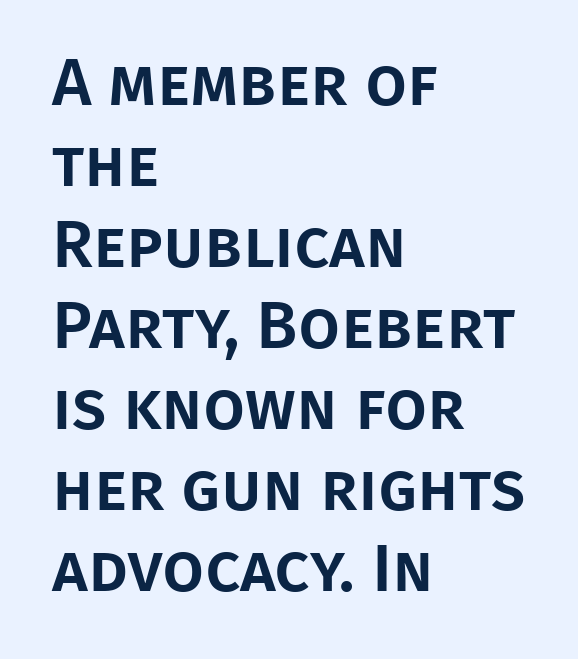
Only glyphs here, with clear space below each row. These lines are composed in type without serifs. The lettering holds an erect, upright posture throughout. Is the block centered? No — it sits flush against the left margin.
